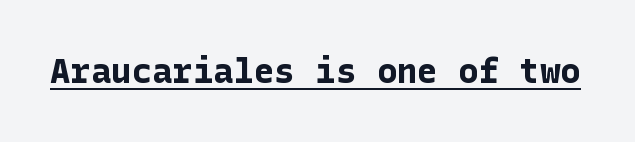
{"serif": "no", "italic": "no", "bold": "yes", "weight": "bold", "width": "normal", "stroke_contrast": "low", "x_height": "medium", "underline": "yes", "letter_spacing": "normal", "letter_spacing_em": 0.0, "glyph_px": 34}
